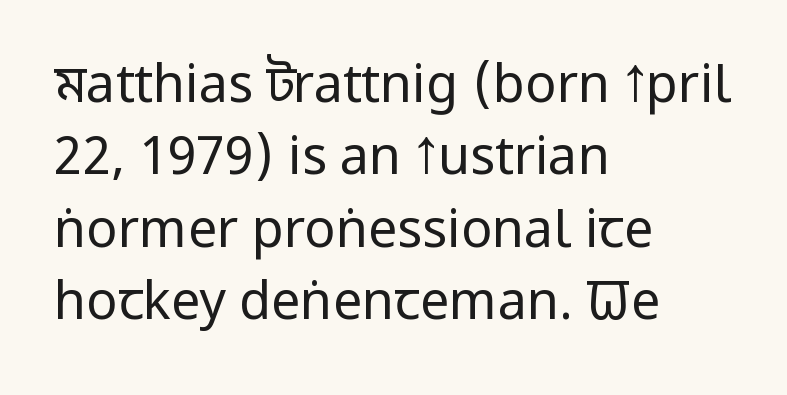
The image shows 52 px regular-weight, condensed sans-serif type, upright; set left-aligned, normal line spacing (1.39x), normal letter spacing, not underlined; low stroke contrast and a large x-height.
